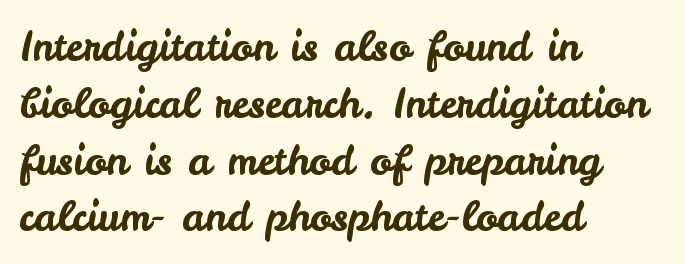
{"serif": "no", "width": "normal", "stroke_contrast": "low", "x_height": "small", "monospaced": "no", "underline": "no", "align": "left", "line_spacing": "normal", "line_spacing_ratio": 1.42, "letter_spacing": "normal", "letter_spacing_em": 0.0, "glyph_px": 40}
